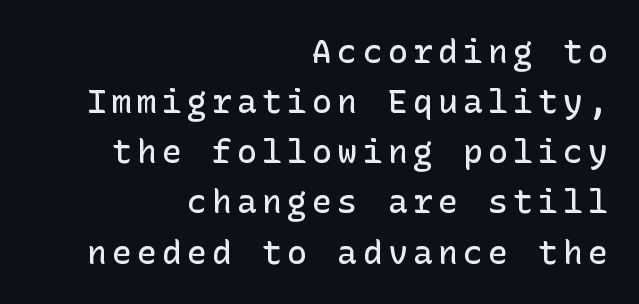
Q: Is the text bold? A: Semi-bold.
Q: Is the text italic (slanted)? A: No, it is upright.
Q: Is the typeface a serif or a sans-serif typeface? A: Sans-serif.
Q: Is the text underlined? A: No.
Q: How is the paragraph aligned? A: Right-aligned.
Q: Is the spacing between lines tight, normal or loose? A: Normal.
Q: Width (condensed, normal, or wide)? A: Normal.
Q: Stroke contrast? A: Low.
Q: x-height? A: Medium.
